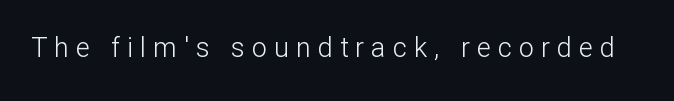
{"italic": "no", "bold": "no", "underline": "no", "letter_spacing": "wide", "letter_spacing_em": 0.26, "glyph_px": 27}
